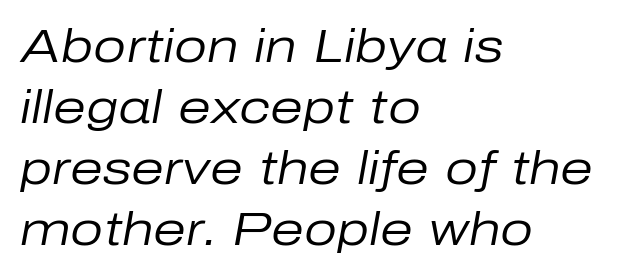
The rendering uses natural spacing where letterforms have individual widths. Whoever set this chose a conventional vertical rhythm. This sample uses plain, unmodified letter spacing. Would a proofreader flag this as italicized? Yes. Nobody drew a line under any word here.
